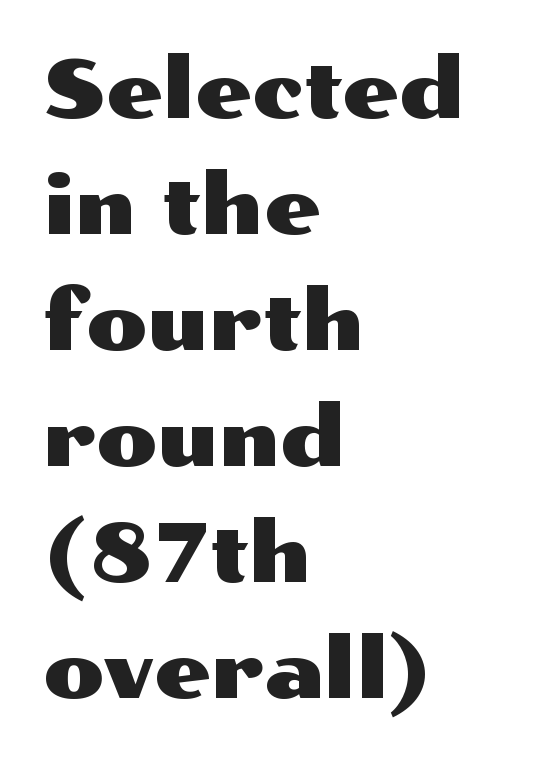
Q: Is the text italic (slanted)? A: No, it is upright.
Q: Is the typeface a serif or a sans-serif typeface? A: Sans-serif.
Q: Is the text underlined? A: No.
Q: How is the paragraph aligned? A: Left-aligned.
Q: Is the spacing between letters normal or unusually wide? A: Normal.
Q: Is the spacing between lines tight, normal or loose? A: Normal.
Q: Width (condensed, normal, or wide)? A: Wide.
Q: Stroke contrast? A: Medium.
Q: x-height? A: Medium.
Q: Monospaced? A: No.
